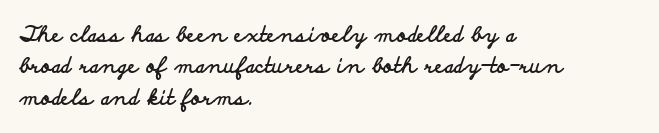
The image shows 21 px bold type; set left-aligned, normal line spacing (1.5x), normal letter spacing, not underlined.
